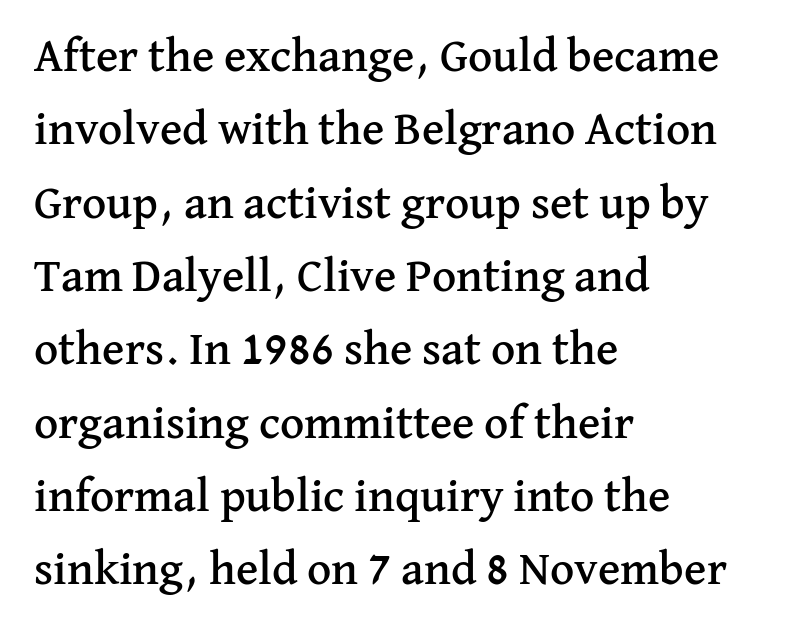
The paragraph shown leans on its left margin. The designer left line spacing at the default. The letters carry serifs — small finishing strokes at the ends of their stems. Unmarked baselines from the first word to the last. Short note: letters normally spaced.
